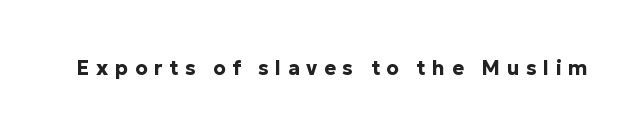
{"italic": "no", "bold": "yes", "underline": "no", "letter_spacing": "wide", "letter_spacing_em": 0.33, "glyph_px": 20}
